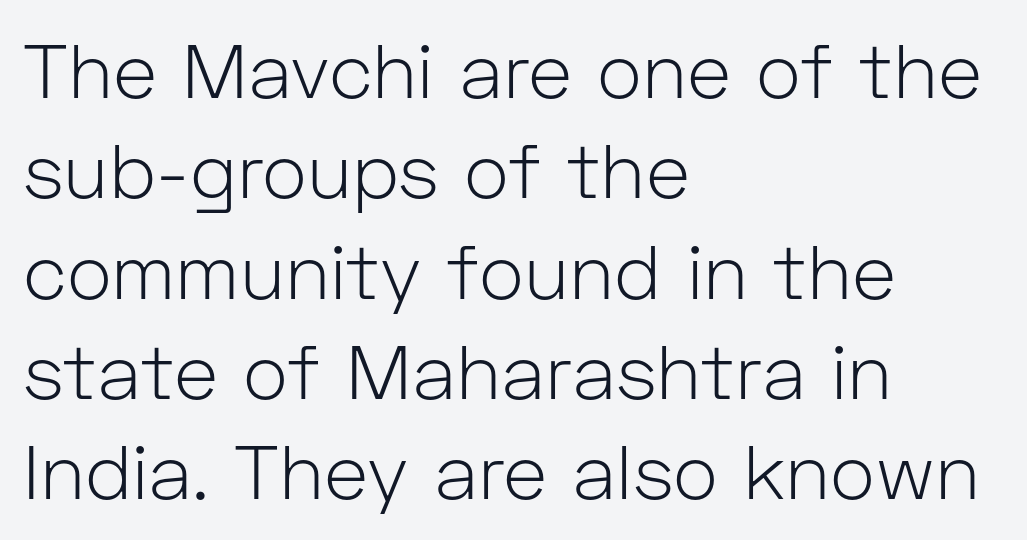
This sample uses a sans-serif face. Reading down the column, the eye jumps a familiar distance to each next line. Characters follow at the spacing the type designer built in. Weight: in the light-to-regular range. Descenders are the only things crossing below the line.
